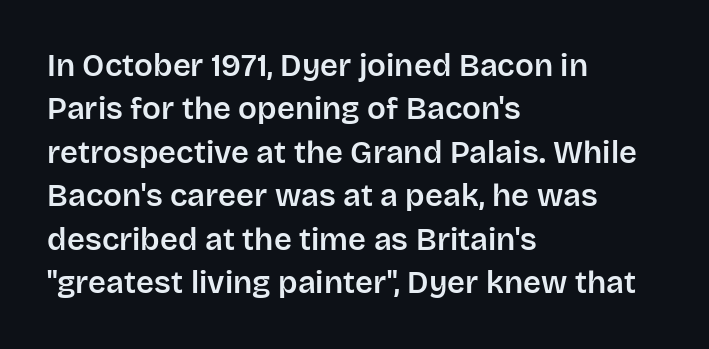
The image shows 31 px sans-serif type, upright; set left-aligned, normal line spacing (1.4x), normal letter spacing, not underlined; low stroke contrast and a large x-height.
